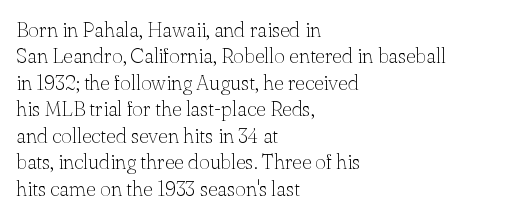
{"italic": "no", "bold": "no", "underline": "no", "align": "left", "line_spacing": "normal", "line_spacing_ratio": 1.26, "letter_spacing": "normal", "letter_spacing_em": 0.0, "glyph_px": 21}
